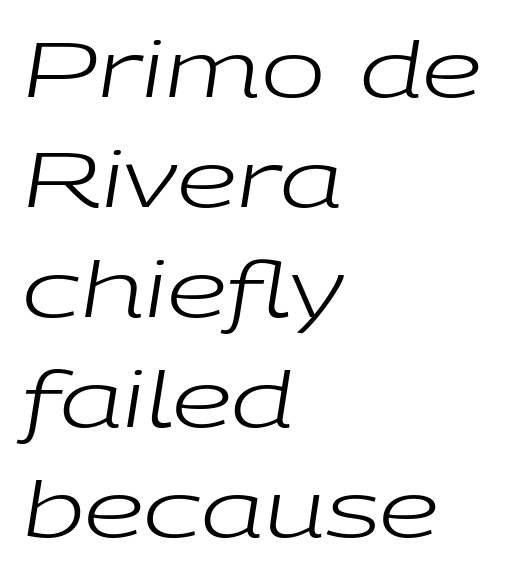
The image shows 77 px regular-weight, wide type, italic (leaning right); set left-aligned, normal line spacing (1.43x), normal letter spacing, not underlined; low stroke contrast and a medium x-height.
